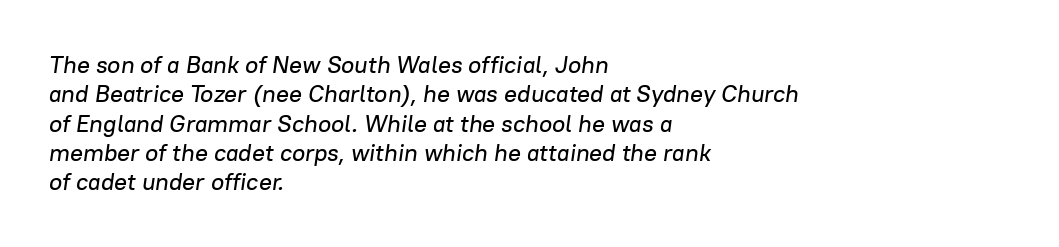
The image shows 24 px text type, italic (leaning right); set left-aligned, line spacing 1.22x, normal letter spacing, not underlined.
